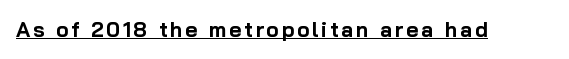
Do the letters lean? They stand straight. Compared with an ordinary text face, these strokes are far heavier — a full bold. Emphasis is given by a line drawn under the lettering.
